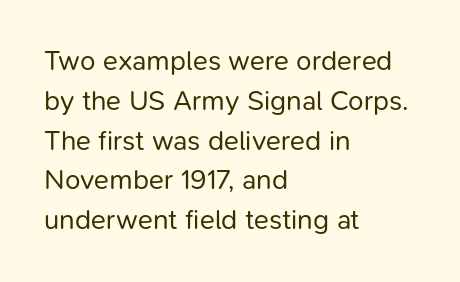
Q: Is the text bold? A: No.
Q: Is the text italic (slanted)? A: No, it is upright.
Q: Is the typeface a serif or a sans-serif typeface? A: Sans-serif.
Q: Is the text underlined? A: No.
Q: How is the paragraph aligned? A: Left-aligned.
Q: Is the spacing between letters normal or unusually wide? A: Normal.
Q: Is the spacing between lines tight, normal or loose? A: Normal.
Q: Width (condensed, normal, or wide)? A: Normal.
Q: Stroke contrast? A: Low.
Q: x-height? A: Medium.
Q: Monospaced? A: No.
